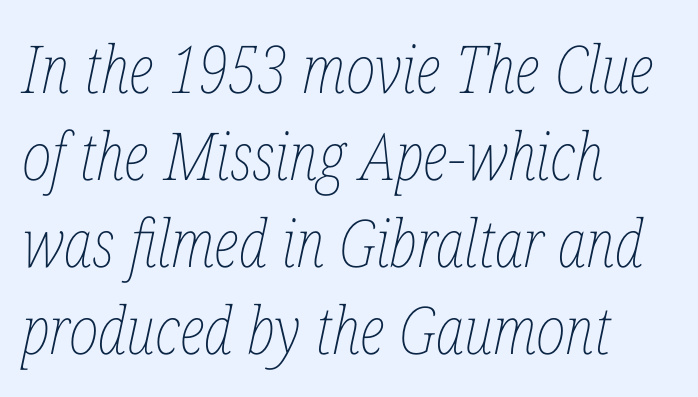
{"italic": "yes", "lean": "right", "slant_degrees": 12, "bold": "no", "weight": "thin", "width": "condensed", "stroke_contrast": "low", "x_height": "medium", "monospaced": "no", "underline": "no", "align": "left", "line_spacing": "normal", "line_spacing_ratio": 1.32, "letter_spacing": "normal", "letter_spacing_em": 0.0, "glyph_px": 66}
